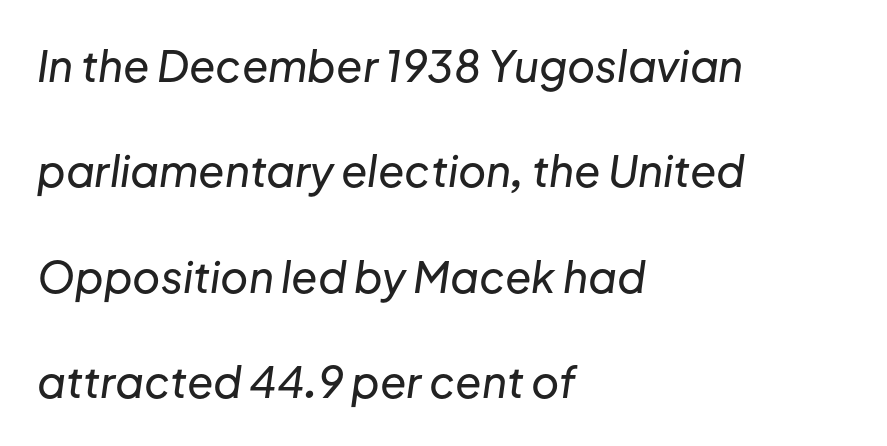
Q: Is the text italic (slanted)? A: Yes, it leans right by about 8 degrees.
Q: Is the text underlined? A: No.
Q: How is the paragraph aligned? A: Left-aligned.
Q: Is the spacing between letters normal or unusually wide? A: Normal.
Q: Is the spacing between lines tight, normal or loose? A: Loose.
Q: Width (condensed, normal, or wide)? A: Normal.
Q: Stroke contrast? A: Low.
Q: x-height? A: Medium.
Q: Monospaced? A: No.
